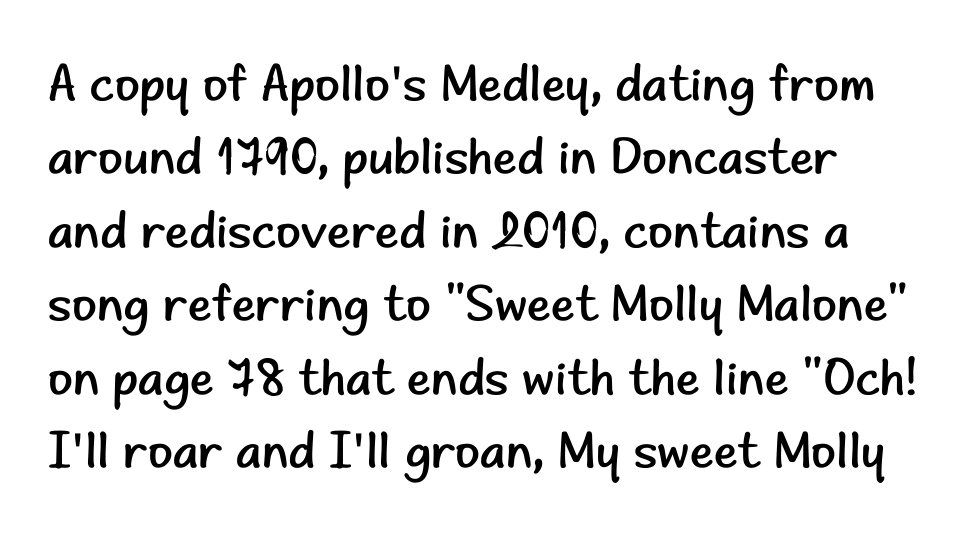
{"serif": "no", "italic": "no", "bold": "no", "weight": "regular", "width": "normal", "stroke_contrast": "low", "x_height": "small", "monospaced": "no", "underline": "no", "line_spacing": "normal", "line_spacing_ratio": 1.44, "letter_spacing": "normal", "letter_spacing_em": 0.0, "glyph_px": 51}
